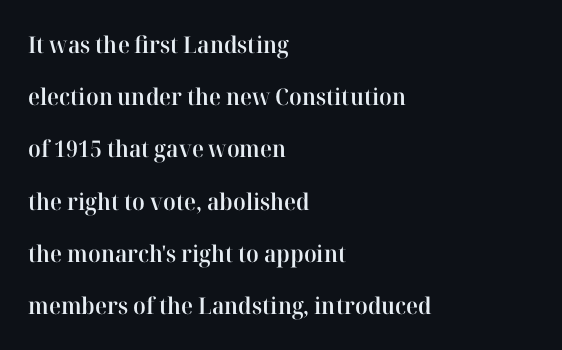
{"italic": "no", "bold": "semi", "underline": "no", "align": "left", "line_spacing": "loose", "line_spacing_ratio": 2.27, "letter_spacing": "normal", "letter_spacing_em": 0.0, "glyph_px": 23}
